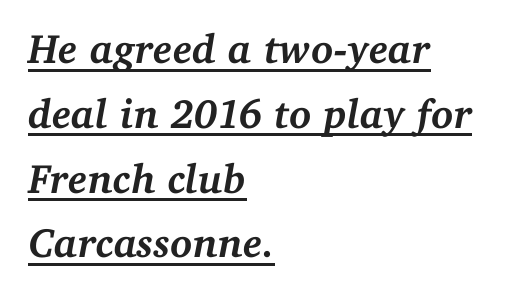
{"serif": "yes", "italic": "yes", "lean": "right", "slant_degrees": 11, "bold": "yes", "weight": "semibold", "width": "normal", "stroke_contrast": "medium", "x_height": "medium", "monospaced": "no", "underline": "yes", "align": "left", "line_spacing": "normal", "line_spacing_ratio": 1.58, "letter_spacing": "normal", "letter_spacing_em": 0.0, "glyph_px": 41}
